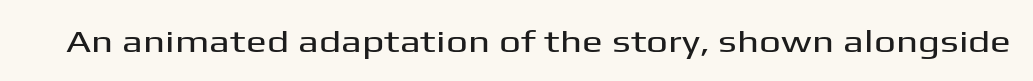
{"serif": "no", "italic": "no", "width": "wide", "stroke_contrast": "medium", "x_height": "medium", "monospaced": "no", "underline": "no", "letter_spacing": "normal", "letter_spacing_em": 0.0, "glyph_px": 31}
